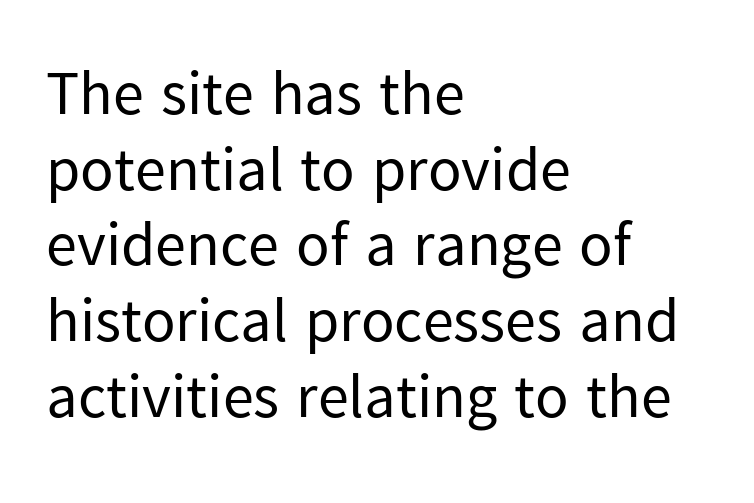
The image shows 62 px regular-weight sans-serif type, upright; set left-aligned, line spacing 1.22x, normal letter spacing, not underlined; low stroke contrast and a medium x-height.
